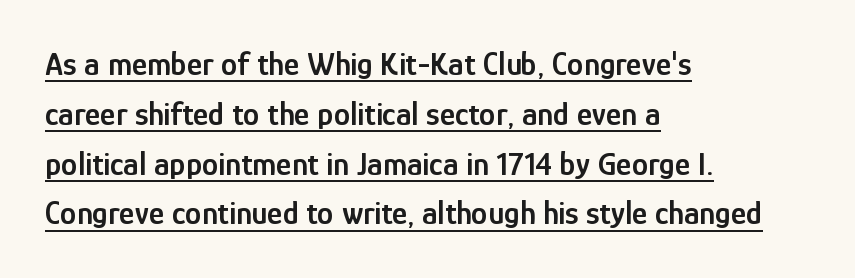
The image shows 33 px semibold, condensed sans-serif type, upright; set left-aligned, normal line spacing (1.51x), normal letter spacing, underlined; low stroke contrast and a medium x-height.
